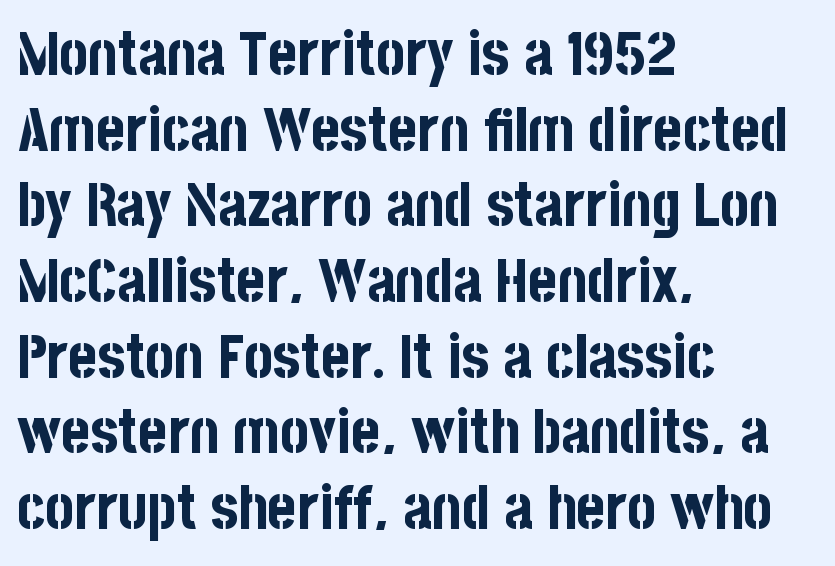
This is the regular roman posture of the typeface. A classic flush-left, rag-right setting is used for this passage. The text was rendered using a sans face with plain stroke endings. Think of a printed novel: that variable character pitch is what you see here. The area under the type is left untouched.
